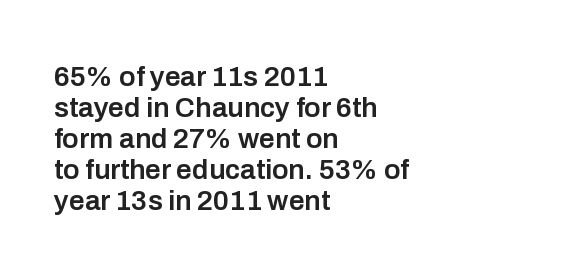
Compared with typical body copy, the letter spacing here is the same. Classification — sans serif. Does the leading feel generous? Not at all — it's pinched. You could not count columns in this text — the font is proportionally spaced. Typeset ragged right — the left edge is the straight one.
